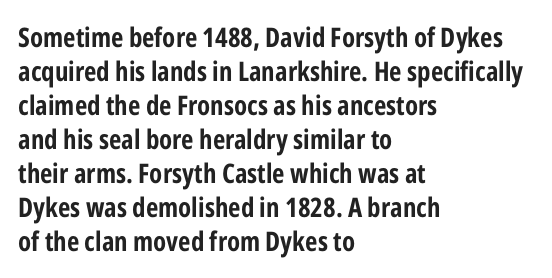
Q: Is the text bold? A: Yes.
Q: Is the text italic (slanted)? A: No, it is upright.
Q: Is the text underlined? A: No.
Q: How is the paragraph aligned? A: Left-aligned.
Q: Is the spacing between letters normal or unusually wide? A: Normal.
Q: Is the spacing between lines tight, normal or loose? A: Normal.
